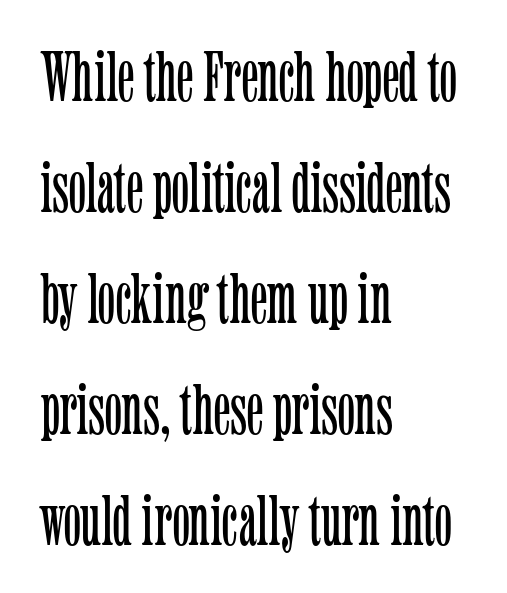
{"serif": "yes", "italic": "no", "bold": "no", "weight": "light", "width": "condensed", "stroke_contrast": "low", "x_height": "medium", "monospaced": "no", "underline": "no", "align": "left", "line_spacing": "normal", "line_spacing_ratio": 1.54, "letter_spacing": "normal", "letter_spacing_em": 0.0, "glyph_px": 72}
